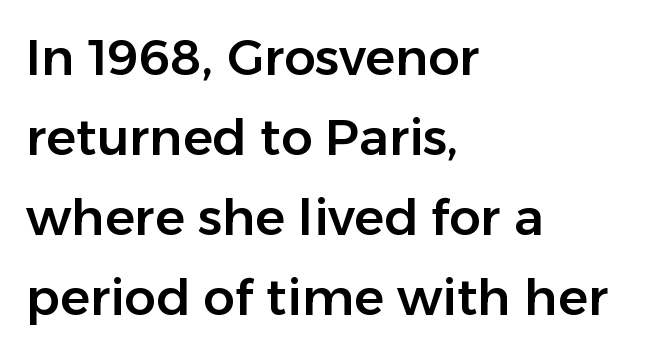
Q: Is the text italic (slanted)? A: No, it is upright.
Q: Is the typeface a serif or a sans-serif typeface? A: Sans-serif.
Q: Is the text underlined? A: No.
Q: How is the paragraph aligned? A: Left-aligned.
Q: Is the spacing between letters normal or unusually wide? A: Normal.
Q: Is the spacing between lines tight, normal or loose? A: Normal.
Q: Width (condensed, normal, or wide)? A: Normal.
Q: Stroke contrast? A: Low.
Q: x-height? A: Medium.
Q: Monospaced? A: No.
